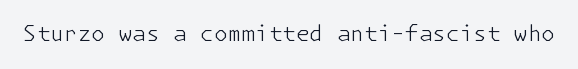
{"italic": "no", "bold": "no", "underline": "no", "letter_spacing": "normal", "letter_spacing_em": 0.0, "glyph_px": 22}
